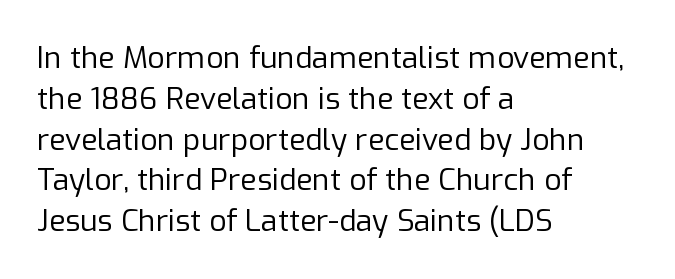
The image shows 30 px regular-weight sans-serif type, upright; set left-aligned, normal line spacing (1.36x), normal letter spacing, not underlined; low stroke contrast and a medium x-height.
